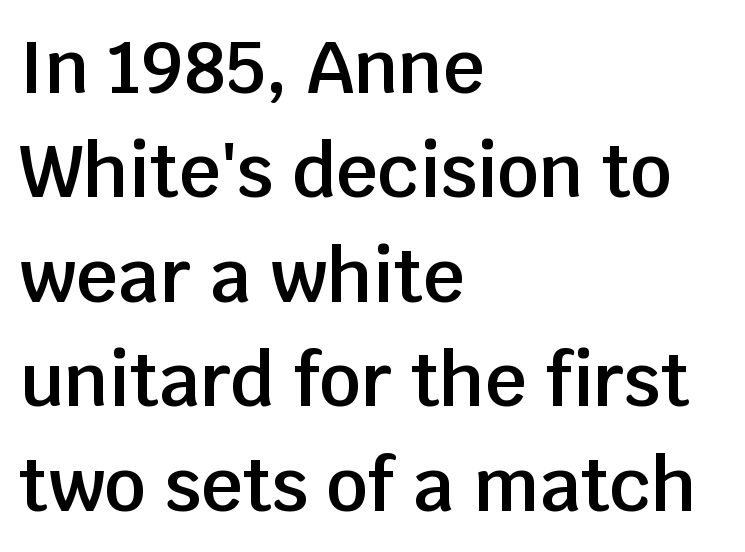
Q: Is the text bold? A: Semi-bold.
Q: Is the text italic (slanted)? A: No, it is upright.
Q: Is the typeface a serif or a sans-serif typeface? A: Sans-serif.
Q: Is the text underlined? A: No.
Q: How is the paragraph aligned? A: Left-aligned.
Q: Is the spacing between letters normal or unusually wide? A: Normal.
Q: Is the spacing between lines tight, normal or loose? A: Normal.
Q: Width (condensed, normal, or wide)? A: Normal.
Q: Stroke contrast? A: Low.
Q: x-height? A: Large.
Q: Monospaced? A: No.
